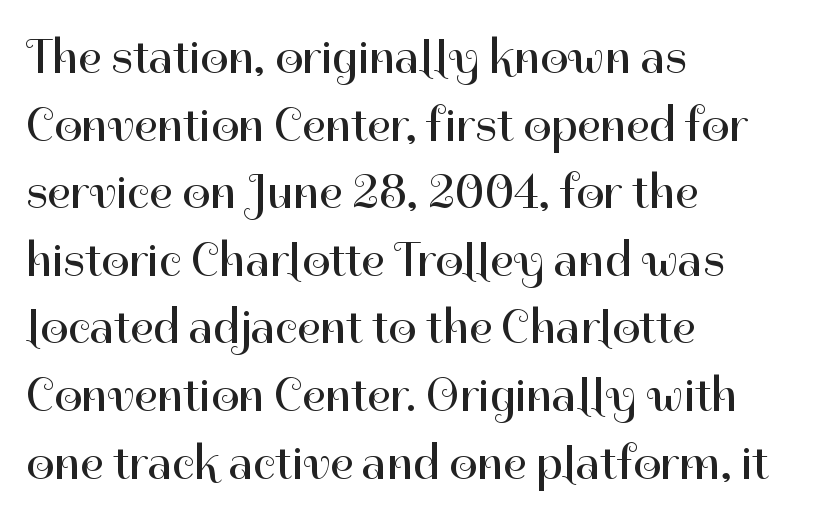
{"serif": "no", "italic": "no", "bold": "no", "weight": "regular", "width": "normal", "stroke_contrast": "high", "x_height": "medium", "monospaced": "no", "underline": "no", "align": "left", "line_spacing": "normal", "line_spacing_ratio": 1.38, "letter_spacing": "normal", "letter_spacing_em": 0.0, "glyph_px": 49}
